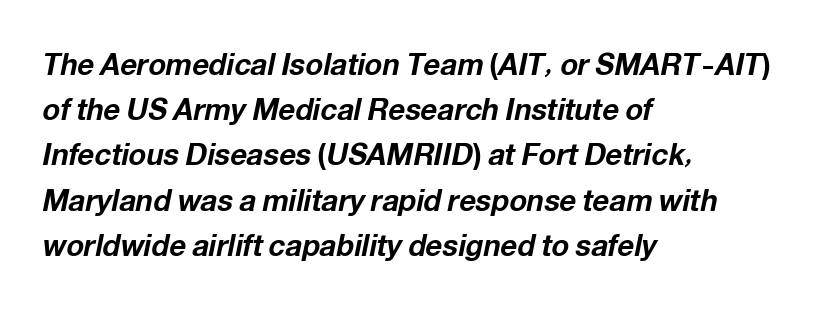
Q: Is the text bold? A: Yes.
Q: Is the text italic (slanted)? A: Yes, it leans right by about 12 degrees.
Q: Is the text underlined? A: No.
Q: How is the paragraph aligned? A: Left-aligned.
Q: Is the spacing between letters normal or unusually wide? A: Normal.
Q: Is the spacing between lines tight, normal or loose? A: Normal.
Q: Width (condensed, normal, or wide)? A: Normal.
Q: Stroke contrast? A: Low.
Q: x-height? A: Medium.
Q: Monospaced? A: No.
